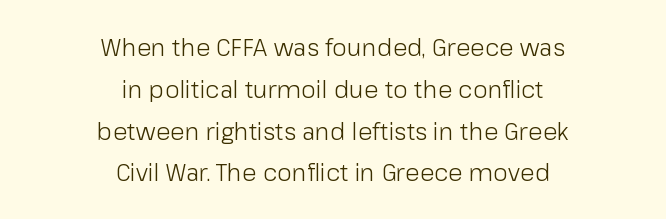
The image shows 24 px text type, upright; set centered, line spacing 1.74x, normal letter spacing, not underlined.
